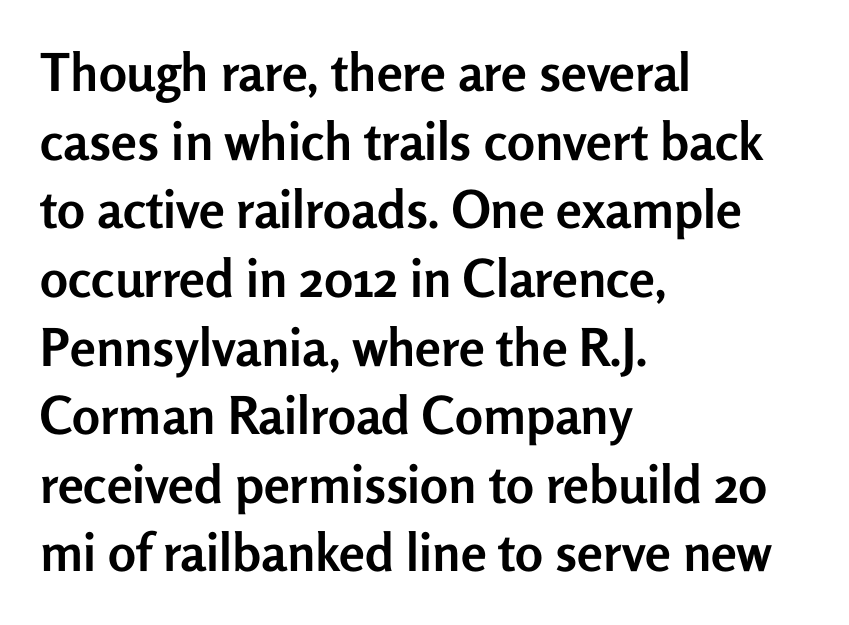
Q: Is the text bold? A: Yes.
Q: Is the text italic (slanted)? A: No, it is upright.
Q: Is the typeface a serif or a sans-serif typeface? A: Sans-serif.
Q: Is the text underlined? A: No.
Q: How is the paragraph aligned? A: Left-aligned.
Q: Is the spacing between letters normal or unusually wide? A: Normal.
Q: Is the spacing between lines tight, normal or loose? A: Normal.
Q: Width (condensed, normal, or wide)? A: Normal.
Q: Stroke contrast? A: Low.
Q: x-height? A: Medium.
Q: Monospaced? A: No.
